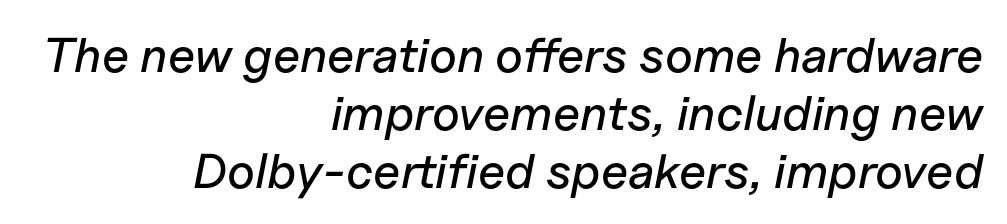
Q: Is the text italic (slanted)? A: Yes, it leans right by about 11 degrees.
Q: Is the text underlined? A: No.
Q: How is the paragraph aligned? A: Right-aligned.
Q: Is the spacing between letters normal or unusually wide? A: Normal.
Q: Width (condensed, normal, or wide)? A: Normal.
Q: Stroke contrast? A: Low.
Q: x-height? A: Medium.
Q: Monospaced? A: No.
